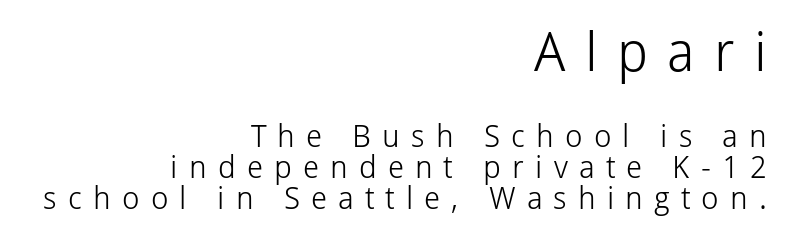
The letters carry no serifs — their stems end cleanly without finishing strokes. Glyph-to-glyph distance is far greater than everyday printed text. Where is the straight margin? On the right. This sample has the flowing, uneven cadence of proportional lettering. Do the letters lean? They stand straight.
